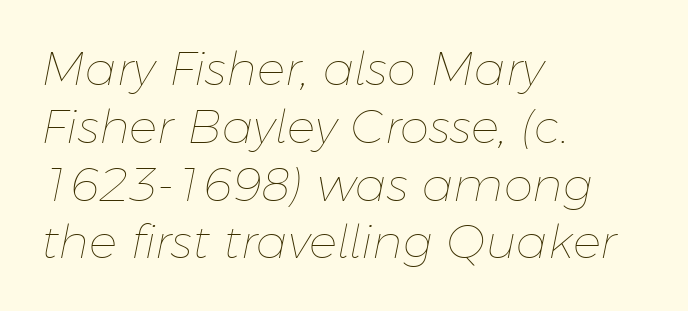
This is oblique type, the kind used for emphasis or titles. The foot of each line stays bare and open. The weight would be labelled regular, book, light, or lighter still. A typesetter would call this proportional, since set widths differ per character. The lines in this sample share a left origin and differ only in where they stop.
